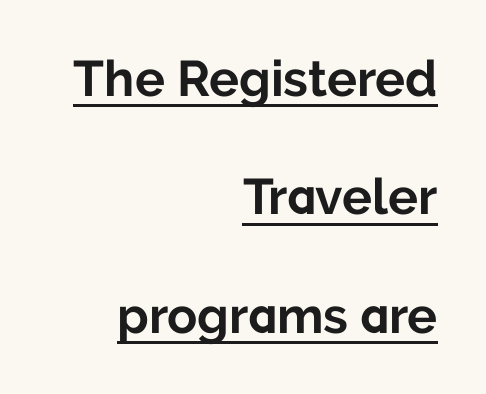
{"serif": "no", "italic": "no", "bold": "yes", "weight": "bold", "width": "normal", "stroke_contrast": "low", "x_height": "medium", "monospaced": "no", "underline": "yes", "align": "right", "line_spacing": "loose", "line_spacing_ratio": 2.37, "letter_spacing": "normal", "letter_spacing_em": 0.0, "glyph_px": 50}
